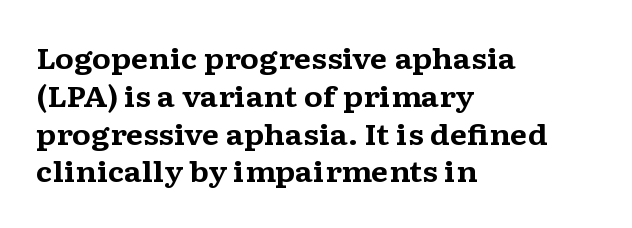
{"serif": "yes", "italic": "no", "bold": "yes", "weight": "bold", "width": "wide", "stroke_contrast": "medium", "x_height": "medium", "monospaced": "no", "underline": "no", "align": "left", "line_spacing": "normal", "line_spacing_ratio": 1.35, "letter_spacing": "normal", "letter_spacing_em": 0.0, "glyph_px": 28}
